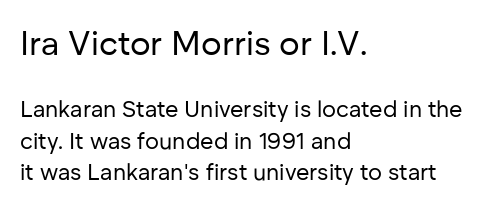
{"serif": "no", "italic": "no", "bold": "no", "weight": "regular", "width": "normal", "stroke_contrast": "low", "x_height": "medium", "monospaced": "no", "underline": "no", "align": "left", "line_spacing": "normal", "line_spacing_ratio": 1.36, "letter_spacing": "normal", "letter_spacing_em": 0.0, "larger_block": "first", "size_ratio": 1.48, "glyph_px": 34}
